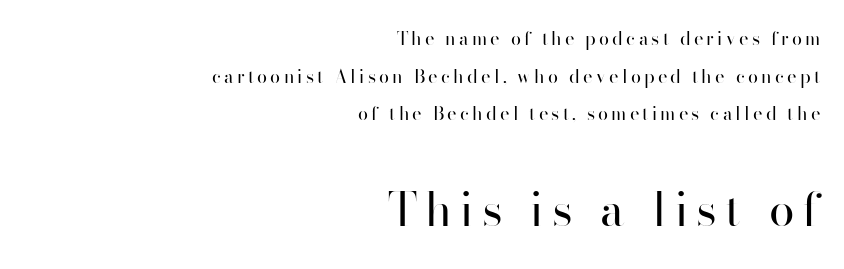
Q: Is the text bold? A: No.
Q: Is the text italic (slanted)? A: No, it is upright.
Q: Is the typeface a serif or a sans-serif typeface? A: Sans-serif.
Q: Is the text underlined? A: No.
Q: How is the paragraph aligned? A: Right-aligned.
Q: Is the spacing between lines tight, normal or loose? A: Loose.
Q: Which block of text is set in a larger size, the first (top) or the second (bottom)? A: The second (bottom) one.
Q: Width (condensed, normal, or wide)? A: Normal.
Q: Stroke contrast? A: High.
Q: x-height? A: Small.
Q: Monospaced? A: No.
